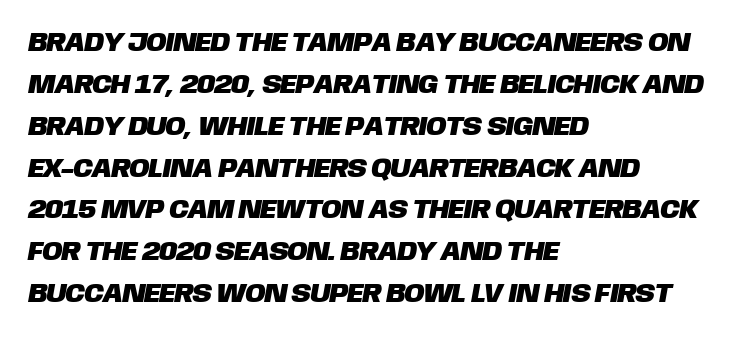
The image shows 27 px text type; set left-aligned, normal line spacing (1.55x), normal letter spacing, not underlined.
